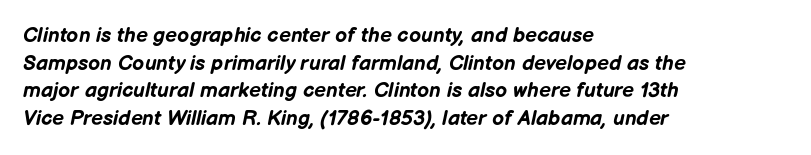
Q: Is the text bold? A: Yes.
Q: Is the text italic (slanted)? A: Yes, it leans right by about 12 degrees.
Q: Is the text underlined? A: No.
Q: How is the paragraph aligned? A: Left-aligned.
Q: Is the spacing between letters normal or unusually wide? A: Normal.
Q: Is the spacing between lines tight, normal or loose? A: Normal.
